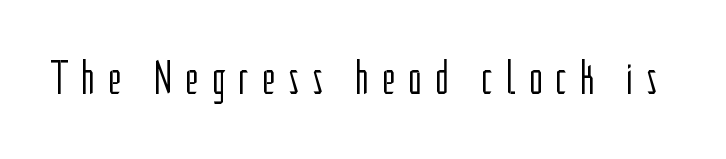
The image shows 48 px light, condensed sans-serif type, upright; set unusually wide letter spacing (+0.26 em), not underlined; low stroke contrast and a medium x-height.
